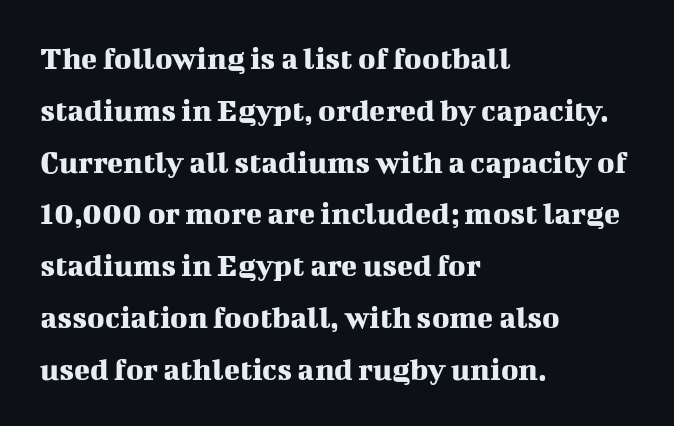
The lettering stays uniformly vertical, giving the passage a roman look. Successive baselines arrive at the customary interval. The compositor pushed each line to the left boundary. Rule under the text: the space is simply empty. Honestly, the letter spacing is just normal — you wouldn't notice it. The font family rendered here belongs to the serif group.
